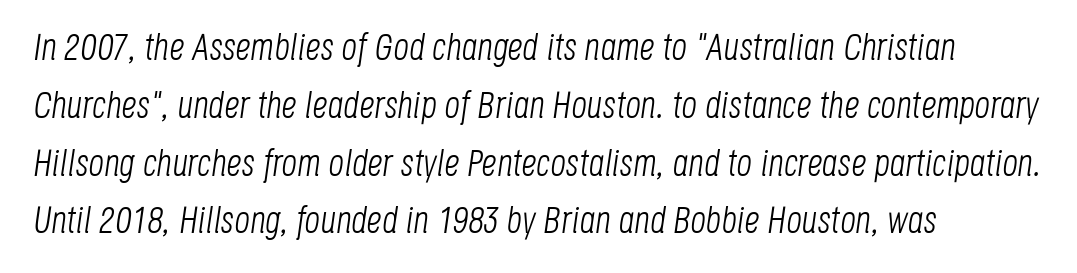
The text block is weighted toward the left margin, trailing off unevenly rightward. The words here are not underlined. This sample keeps an unexceptional amount of space between lines. The letters look calm and open, with moderate or lighter stems.
